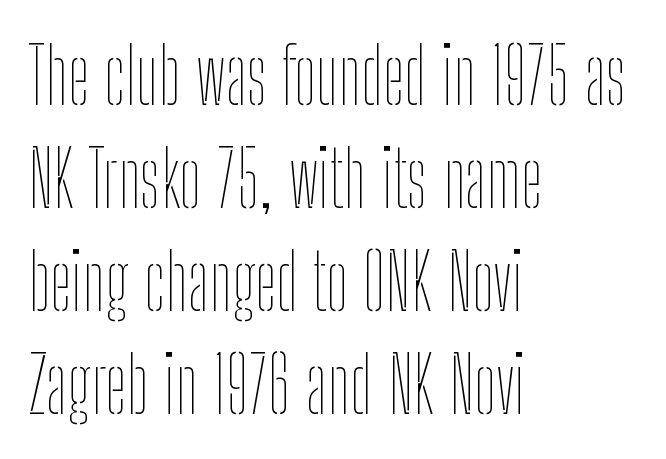
The image shows 78 px thin, condensed type, upright; set left-aligned, normal line spacing (1.32x), normal letter spacing, not underlined; low stroke contrast and a medium x-height.
